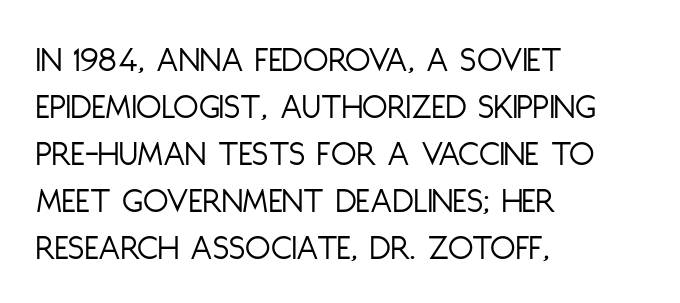
How are the letters spaced? Ordinarily, with no added tracking. Horizontally, the lines are justified to the leading edge only. Rendered with straight, roman letterforms. Think of a printed novel: that variable character pitch is what you see here.
